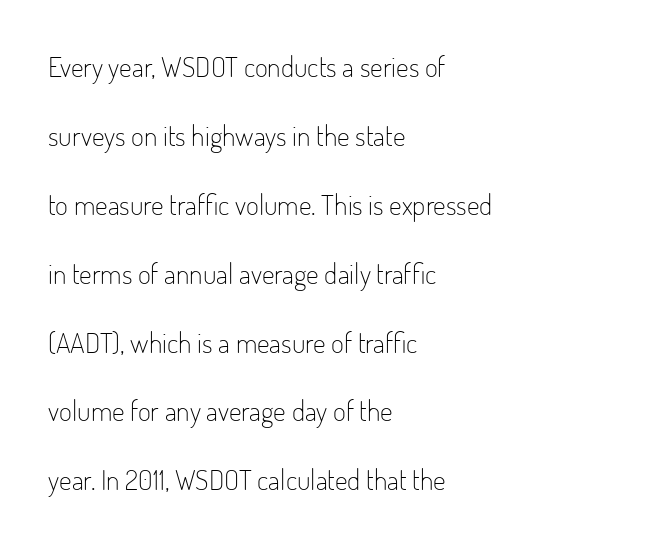
The typography opts for an upright posture over an oblique one. Compared with typical paragraphs, the rows here are farther apart. The typesetting does not lean heavy: it is not bold. Nothing sits at the stroke ends, so this counts as sans-serif. Tracking here is standard; glyphs follow each other at the usual distance.
